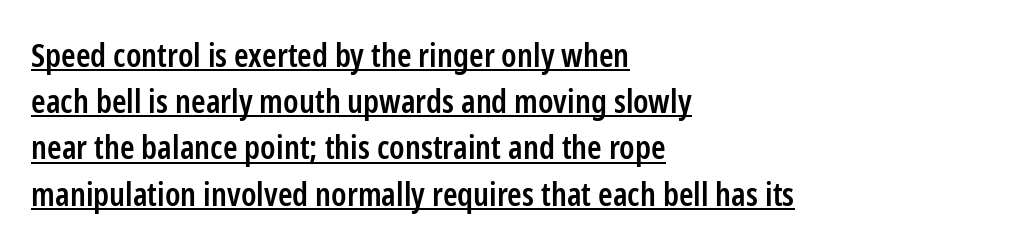
The image shows 33 px semibold, condensed sans-serif type, upright; set left-aligned, normal line spacing (1.4x), normal letter spacing, underlined; low stroke contrast and a medium x-height.
